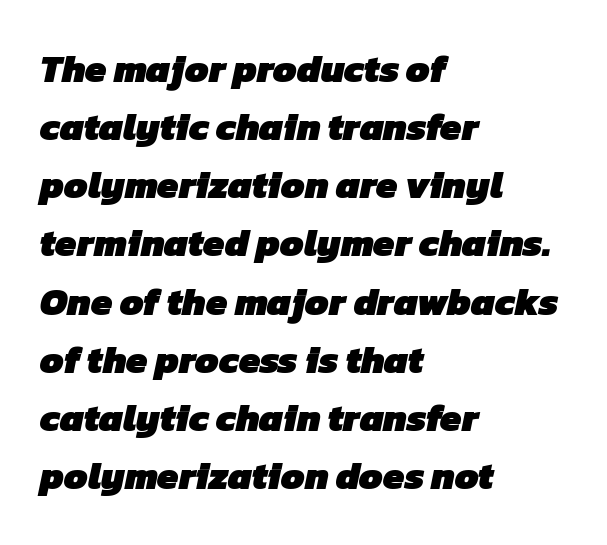
Thick stems and heavy bowls — unmistakably bold. Spacing verdict: proportional, widths tailored to each character. Compared with typical paragraphs, the rows here are spaced about the same. Honestly, there is no underline to notice here at all. Check where the strokes stop: nothing finishes them off — pure sans. The horizontal fit of the characters is conventional and even.
